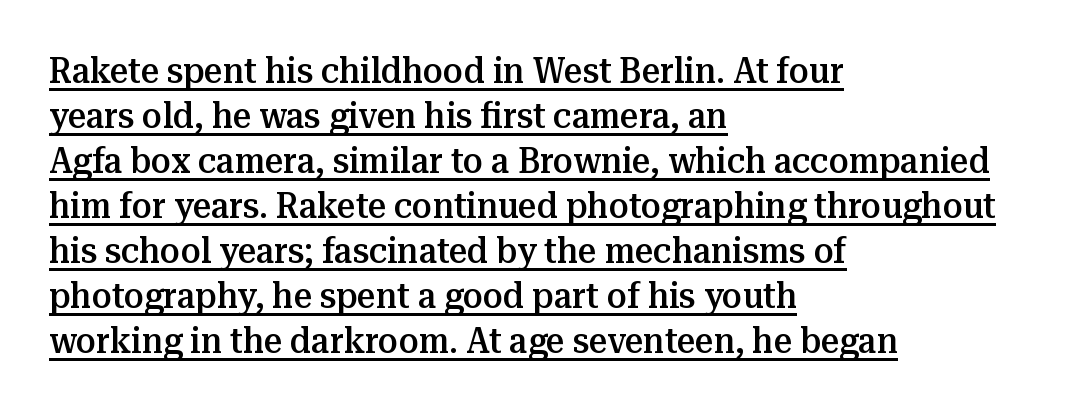
Q: Is the text bold? A: Semi-bold.
Q: Is the text italic (slanted)? A: No, it is upright.
Q: Is the typeface a serif or a sans-serif typeface? A: Serif.
Q: Is the text underlined? A: Yes.
Q: How is the paragraph aligned? A: Left-aligned.
Q: Is the spacing between letters normal or unusually wide? A: Normal.
Q: Is the spacing between lines tight, normal or loose? A: Normal.
Q: Width (condensed, normal, or wide)? A: Normal.
Q: Stroke contrast? A: Medium.
Q: x-height? A: Medium.
Q: Monospaced? A: No.
